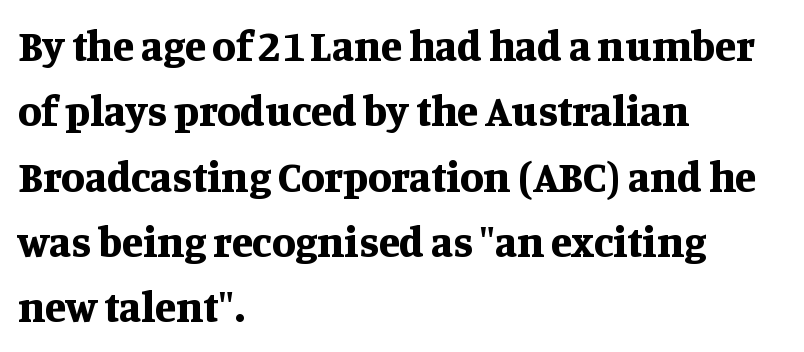
The specimen omits any rule beneath the text block's lines. The text block is weighted toward the left margin, trailing off unevenly rightward. Tracking here is standard; glyphs follow each other at the usual distance. Unlike a clean sans, this face finishes its strokes with serifs.
